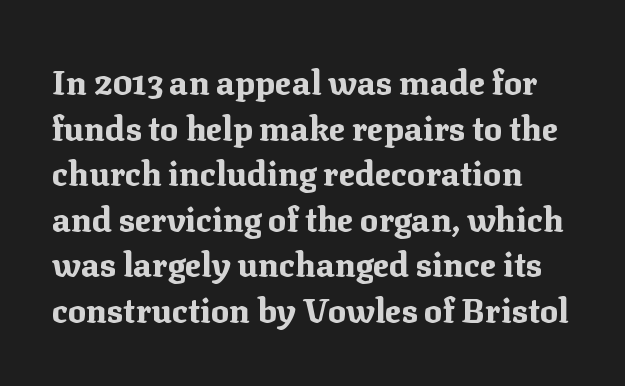
The image shows 34 px bold serif type, upright; set normal line spacing (1.34x), normal letter spacing, not underlined; medium stroke contrast and a medium x-height.
